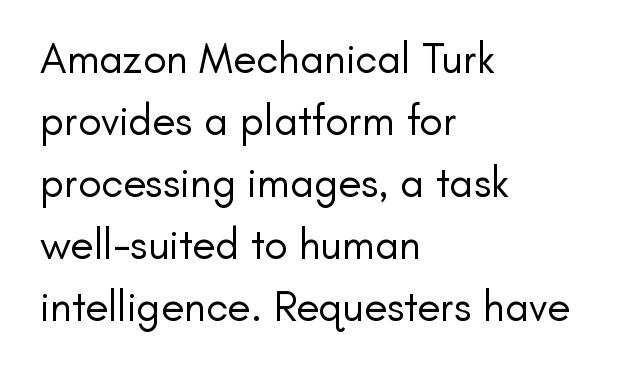
{"serif": "no", "italic": "no", "bold": "no", "weight": "regular", "width": "normal", "stroke_contrast": "low", "x_height": "small", "monospaced": "no", "underline": "no", "align": "left", "line_spacing": "normal", "line_spacing_ratio": 1.44, "letter_spacing": "normal", "letter_spacing_em": 0.0, "glyph_px": 43}
